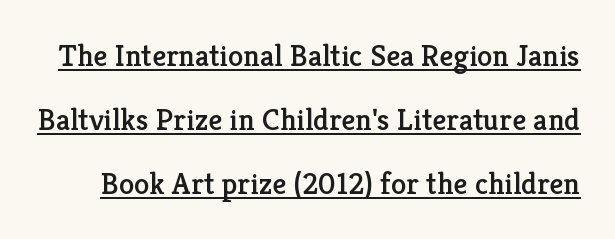
Letterform terminals end in serifs throughout the passage. This rendering leaves character spacing at its baseline value. Students, observe the line beneath the letters — that is underlining. Horizontal bands of white between lines are thick stripes. The face used here is proportionally spaced, like ordinary book or web type.
